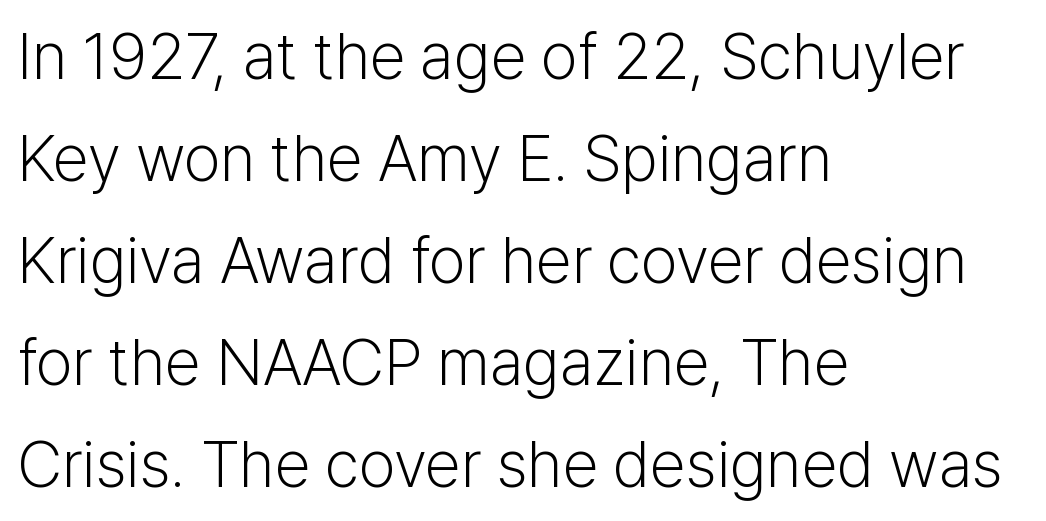
The image shows 65 px light sans-serif type, upright; set left-aligned, normal line spacing (1.57x), normal letter spacing, not underlined; low stroke contrast and a medium x-height.
